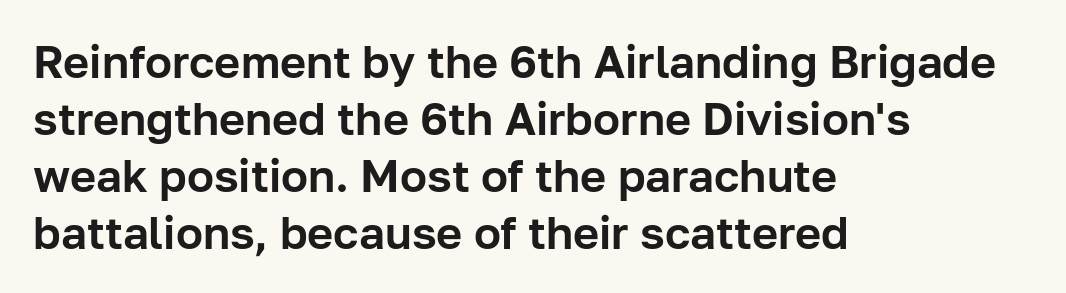
Spacing verdict: proportional, widths tailored to each character. In terms of leading, this rendering sits right in the middle. The letters stand upright; this is a roman face. This rendering features lettering with no underline. Where is the straight margin? On the left.
